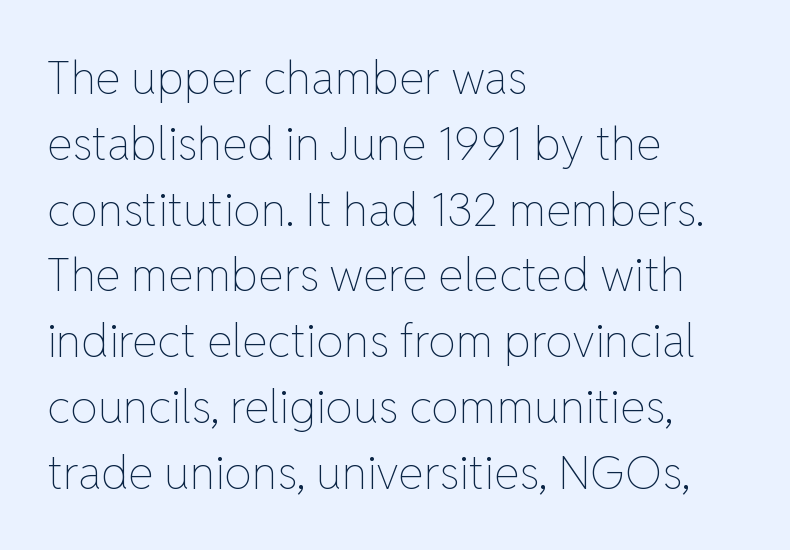
The image shows 46 px thin type, upright; set left-aligned, normal line spacing (1.43x), normal letter spacing, not underlined; low stroke contrast and a medium x-height.
